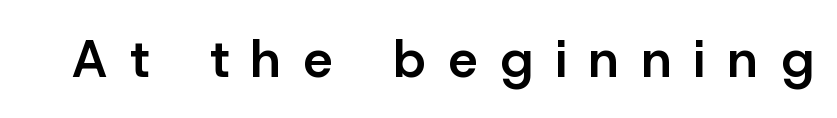
Slightly chunky letters — semibold, I'd say, not full bold. The string is rendered with underlining switched off. This is the regular roman posture of the typeface. This sample has the flowing, uneven cadence of proportional lettering. The passage shown has open, widely tracked lettering throughout.
